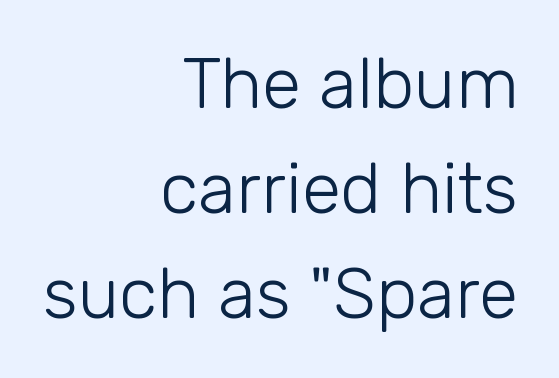
{"serif": "no", "italic": "no", "bold": "no", "weight": "light", "width": "normal", "stroke_contrast": "low", "x_height": "medium", "monospaced": "no", "underline": "no", "align": "right", "line_spacing": "normal", "line_spacing_ratio": 1.48, "letter_spacing": "normal", "letter_spacing_em": 0.0, "glyph_px": 71}
